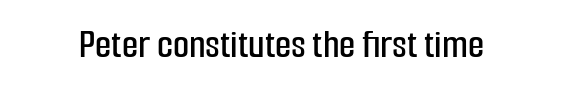
Q: Is the text italic (slanted)? A: No, it is upright.
Q: Is the typeface a serif or a sans-serif typeface? A: Sans-serif.
Q: Is the text underlined? A: No.
Q: Is the spacing between letters normal or unusually wide? A: Normal.
Q: Width (condensed, normal, or wide)? A: Condensed.
Q: Stroke contrast? A: Low.
Q: x-height? A: Medium.
Q: Monospaced? A: No.
